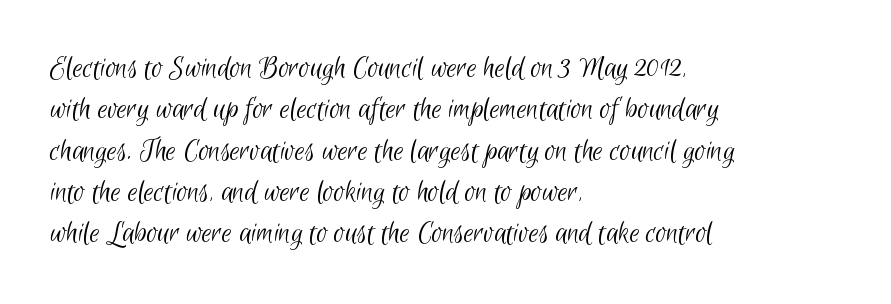
Compared with a centered layout, this one pins lines to the left instead. This rendering employs a face without finishing strokes, i.e., a sans-serif. Stroke thickness stays within the range of a standard reading face or lighter. Words float on clear page, feet unadorned. The letters advance in unequal steps, a hallmark of proportional type.
